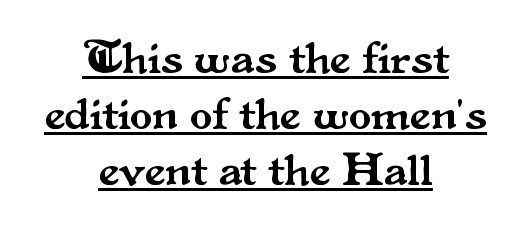
The image shows 46 px serif type, upright; set centered, line spacing 1.22x, normal letter spacing, underlined; medium stroke contrast and a small x-height.
